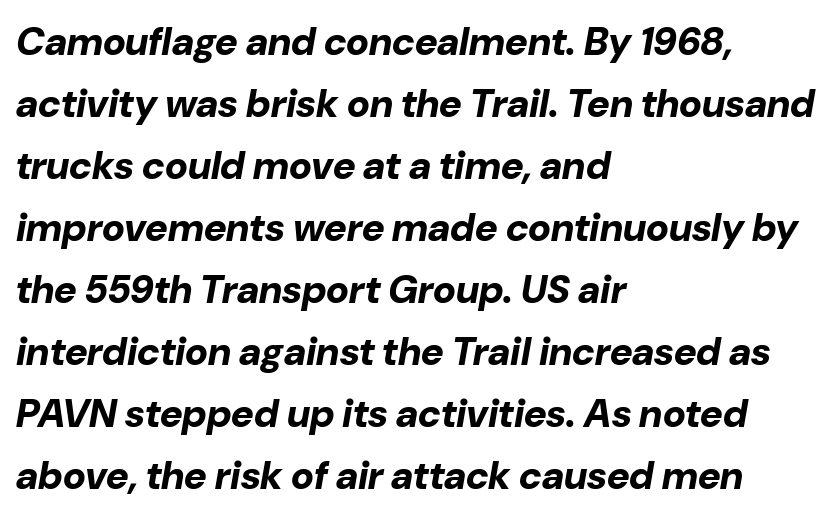
{"italic": "yes", "lean": "right", "slant_degrees": 10, "bold": "yes", "weight": "bold", "width": "normal", "stroke_contrast": "low", "x_height": "medium", "monospaced": "no", "underline": "no", "align": "left", "line_spacing": "normal", "line_spacing_ratio": 1.59, "letter_spacing": "normal", "letter_spacing_em": 0.0, "glyph_px": 39}
